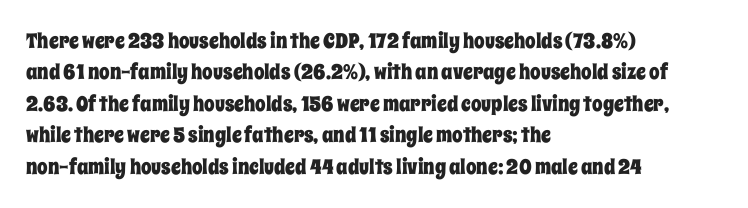
The image shows 21 px text type, upright; set left-aligned, normal line spacing (1.5x), normal letter spacing, not underlined.
